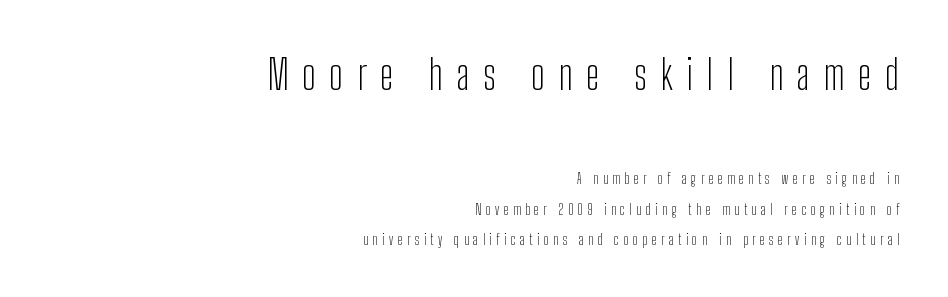
Q: Is the text bold? A: No.
Q: Is the text italic (slanted)? A: No, it is upright.
Q: Is the typeface a serif or a sans-serif typeface? A: Sans-serif.
Q: Is the text underlined? A: No.
Q: How is the paragraph aligned? A: Right-aligned.
Q: Is the spacing between letters normal or unusually wide? A: Unusually wide.
Q: Is the spacing between lines tight, normal or loose? A: Loose.
Q: Which block of text is set in a larger size, the first (top) or the second (bottom)? A: The first (top) one.
Q: Width (condensed, normal, or wide)? A: Condensed.
Q: Stroke contrast? A: Low.
Q: x-height? A: Medium.
Q: Monospaced? A: No.
